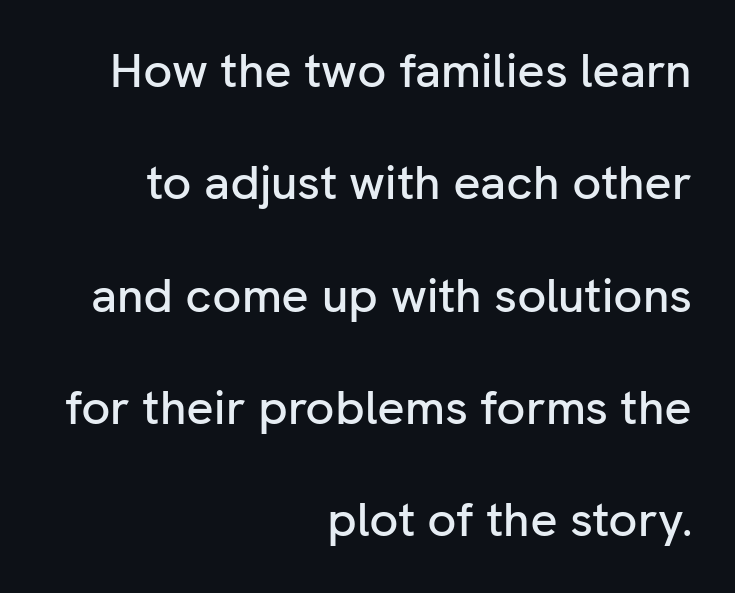
The image shows 48 px sans-serif type, upright; set right-aligned, loose line spacing (2.34x), normal letter spacing, not underlined; low stroke contrast and a medium x-height.
